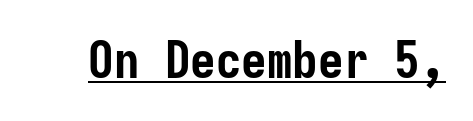
You could call the tracking neutral — neither tight nor loose. Summary of weight: heavy, a full bold. Style check: upright. Observe the absence of serifs on each vertical stroke in this sample. The lettering is marked with a stroke running underneath it.
